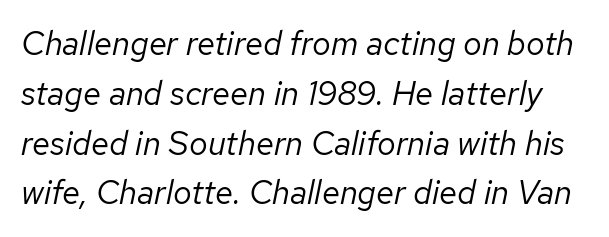
The image shows 33 px regular-weight type, italic (leaning right); set normal line spacing (1.51x), normal letter spacing, not underlined; low stroke contrast and a medium x-height.
